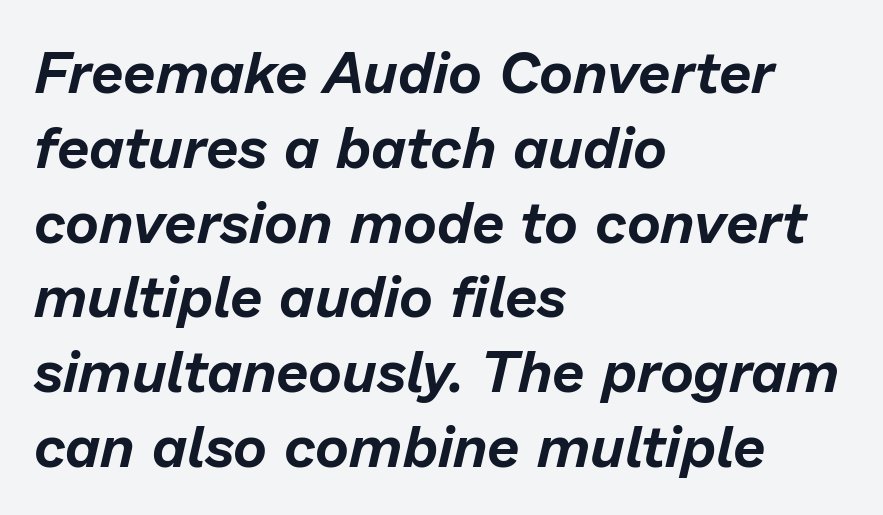
The face used here is proportionally spaced, like ordinary book or web type. Notice how descenders clear the ascenders below comfortably — that's standard leading. Emphasis-style slanted type is in use. This rendering uses left alignment, leaving the right contour irregular.
